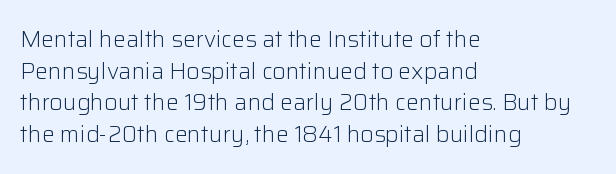
The image shows 23 px text type, upright; set left-aligned, normal line spacing (1.38x), normal letter spacing, not underlined.
